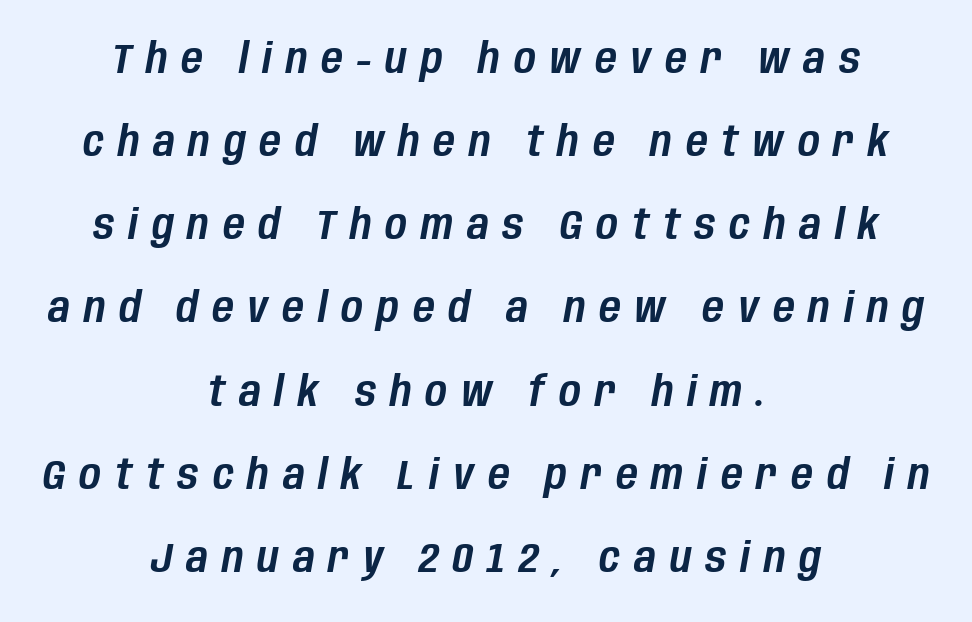
Q: Is the text italic (slanted)? A: Yes, it leans right by about 10 degrees.
Q: Is the text underlined? A: No.
Q: How is the paragraph aligned? A: Centered.
Q: Is the spacing between letters normal or unusually wide? A: Unusually wide.
Q: Is the spacing between lines tight, normal or loose? A: Loose.
Q: Width (condensed, normal, or wide)? A: Condensed.
Q: Stroke contrast? A: Low.
Q: x-height? A: Large.
Q: Monospaced? A: No.
